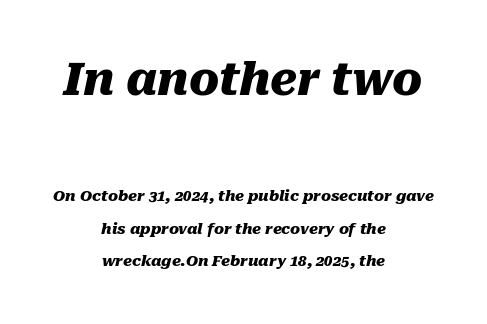
The image shows 45 px heavy type, italic (leaning right); set centered, loose line spacing (2.18x), normal letter spacing, not underlined; the first (top) block is 3.0x larger; medium stroke contrast and a medium x-height.
